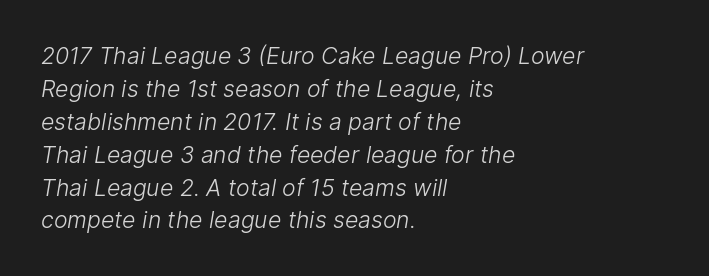
Q: Is the text bold? A: No.
Q: Is the text underlined? A: No.
Q: How is the paragraph aligned? A: Left-aligned.
Q: Is the spacing between letters normal or unusually wide? A: Normal.
Q: Is the spacing between lines tight, normal or loose? A: Normal.
